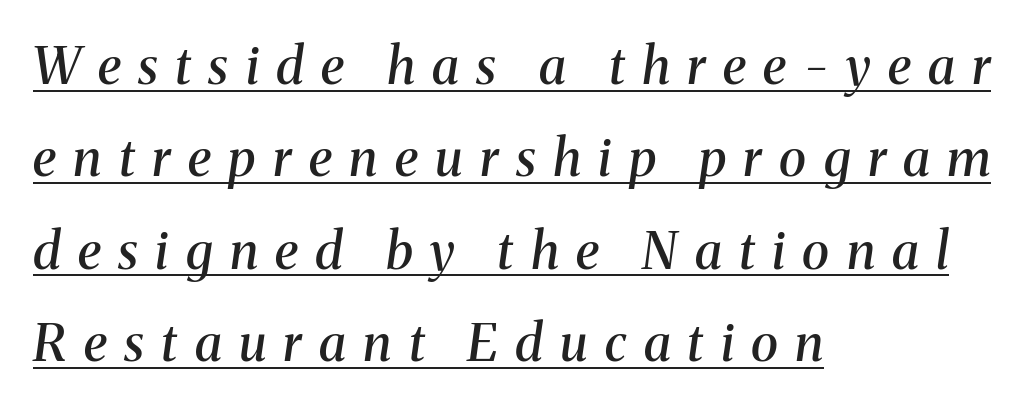
Q: Is the text bold? A: Semi-bold.
Q: Is the text italic (slanted)? A: Yes, it leans right by about 8 degrees.
Q: Is the typeface a serif or a sans-serif typeface? A: Serif.
Q: Is the text underlined? A: Yes.
Q: How is the paragraph aligned? A: Left-aligned.
Q: Is the spacing between letters normal or unusually wide? A: Unusually wide.
Q: Width (condensed, normal, or wide)? A: Normal.
Q: Stroke contrast? A: Medium.
Q: x-height? A: Medium.
Q: Monospaced? A: No.
